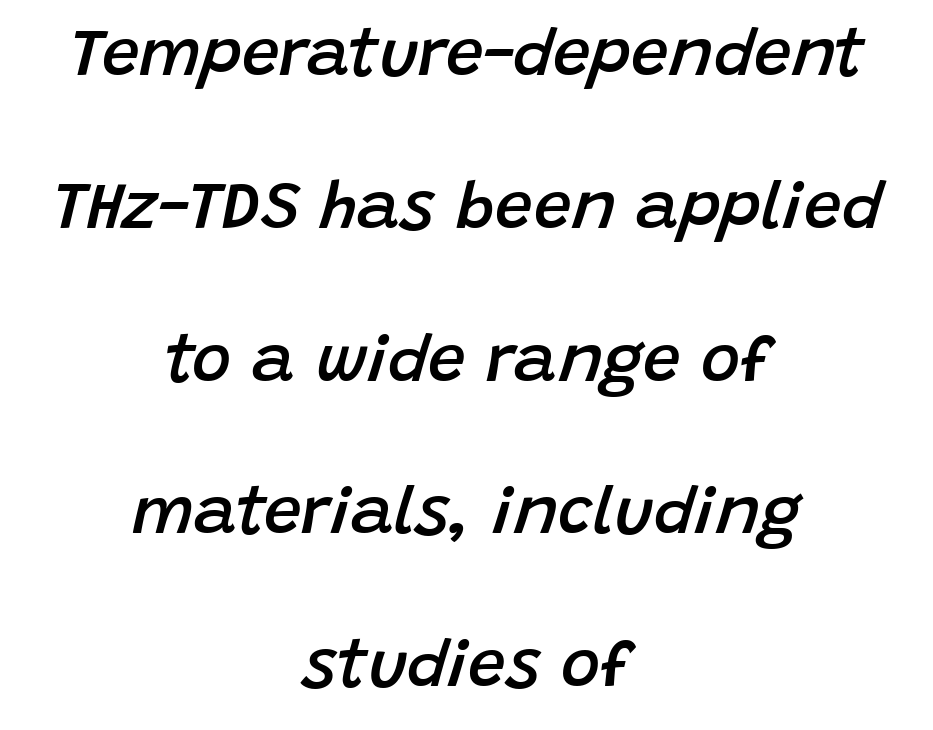
The passage shown is typed in a proportional face where columns would drift. The space directly below the letters is spotless. An italicized treatment has been applied to the whole sample. The strokes are fattened partway — semibold, not bold. Short note: letters normally spaced. In terms of leading, this rendering errs on the spacious side.
